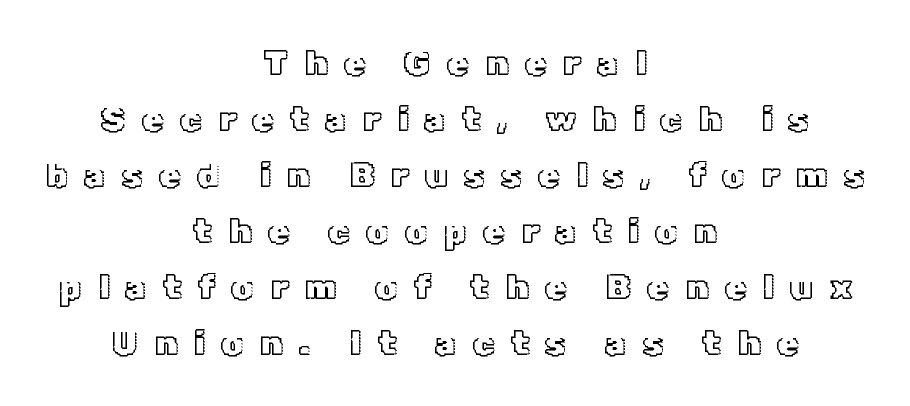
The image shows 35 px text type, upright; set centered, normal line spacing (1.6x), unusually wide letter spacing (+0.46 em), not underlined; a medium x-height.
